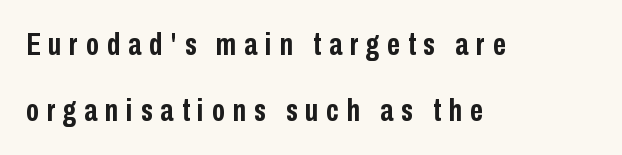
{"serif": "no", "italic": "no", "bold": "yes", "weight": "semibold", "width": "condensed", "stroke_contrast": "low", "x_height": "medium", "monospaced": "no", "underline": "no", "align": "left", "line_spacing": "loose", "line_spacing_ratio": 2.07, "letter_spacing": "wide", "letter_spacing_em": 0.25, "glyph_px": 32}
